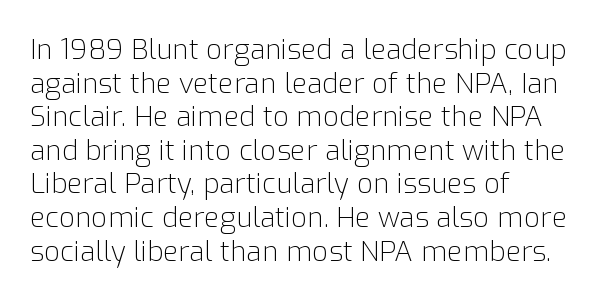
Q: Is the text bold? A: No.
Q: Is the text italic (slanted)? A: No, it is upright.
Q: Is the typeface a serif or a sans-serif typeface? A: Sans-serif.
Q: Is the text underlined? A: No.
Q: How is the paragraph aligned? A: Left-aligned.
Q: Is the spacing between letters normal or unusually wide? A: Normal.
Q: Width (condensed, normal, or wide)? A: Normal.
Q: Stroke contrast? A: Low.
Q: x-height? A: Medium.
Q: Monospaced? A: No.
